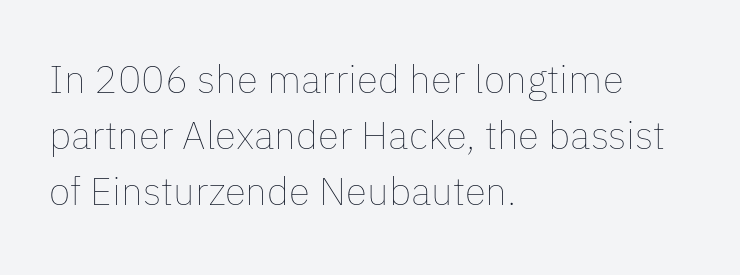
{"italic": "no", "bold": "no", "weight": "thin", "width": "normal", "stroke_contrast": "low", "x_height": "medium", "monospaced": "no", "underline": "no", "align": "left", "line_spacing": "normal", "line_spacing_ratio": 1.43, "letter_spacing": "normal", "letter_spacing_em": 0.0, "glyph_px": 39}
